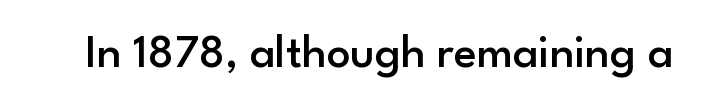
Q: Is the text bold? A: Semi-bold.
Q: Is the text italic (slanted)? A: No, it is upright.
Q: Is the typeface a serif or a sans-serif typeface? A: Sans-serif.
Q: Is the text underlined? A: No.
Q: Is the spacing between letters normal or unusually wide? A: Normal.
Q: Width (condensed, normal, or wide)? A: Normal.
Q: Stroke contrast? A: Low.
Q: x-height? A: Small.
Q: Monospaced? A: No.
